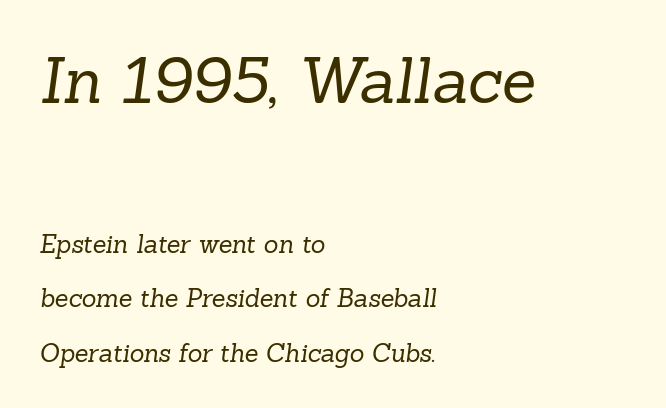
{"serif": "yes", "bold": "no", "weight": "regular", "width": "normal", "stroke_contrast": "low", "x_height": "medium", "monospaced": "no", "underline": "no", "align": "left", "line_spacing": "loose", "line_spacing_ratio": 2.18, "letter_spacing": "normal", "letter_spacing_em": 0.0, "larger_block": "first", "size_ratio": 2.52, "glyph_px": 63}
